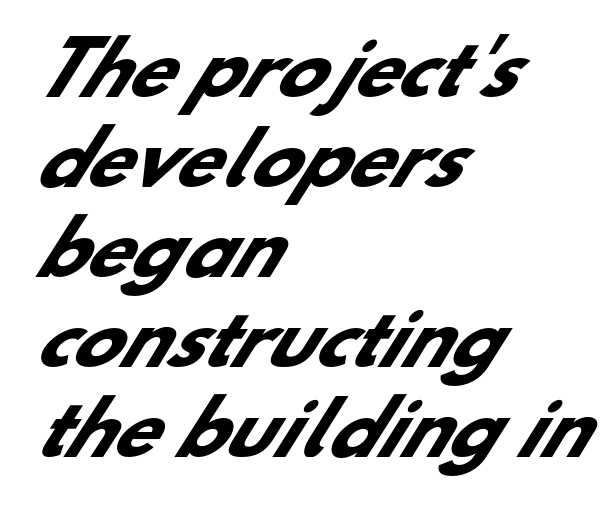
Q: Is the text bold? A: Yes.
Q: Is the typeface a serif or a sans-serif typeface? A: Sans-serif.
Q: Is the text underlined? A: No.
Q: How is the paragraph aligned? A: Left-aligned.
Q: Is the spacing between letters normal or unusually wide? A: Normal.
Q: Is the spacing between lines tight, normal or loose? A: Normal.
Q: Width (condensed, normal, or wide)? A: Normal.
Q: Stroke contrast? A: Low.
Q: x-height? A: Small.
Q: Monospaced? A: No.
